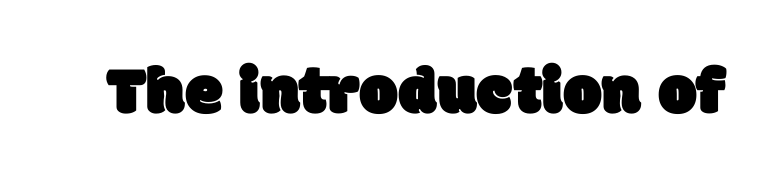
The image shows 69 px sans-serif type; set normal letter spacing, not underlined; low stroke contrast and a large x-height.
